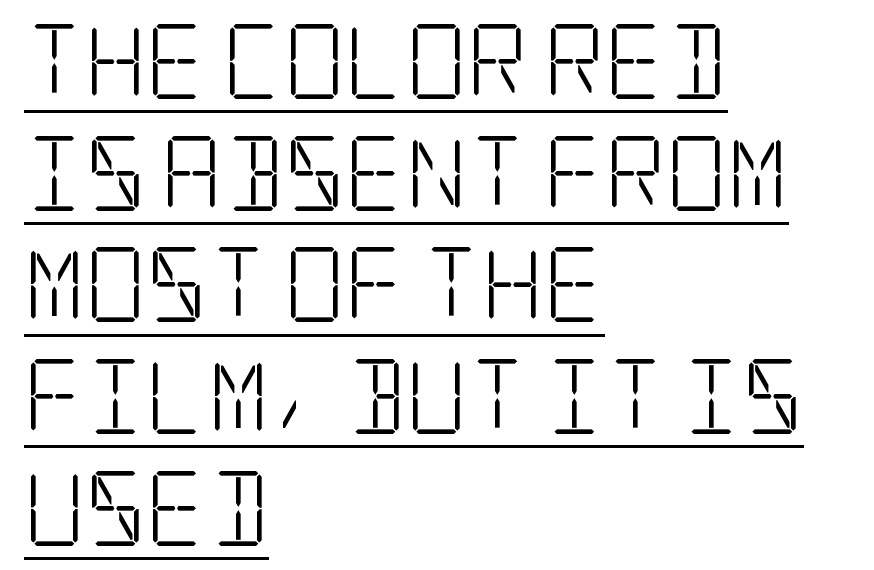
Vertical stems look standard width or narrower in stroke. The ragged edge is on the right, which tells us the setting is flush left. Style check: upright. Quick note: underline on.
